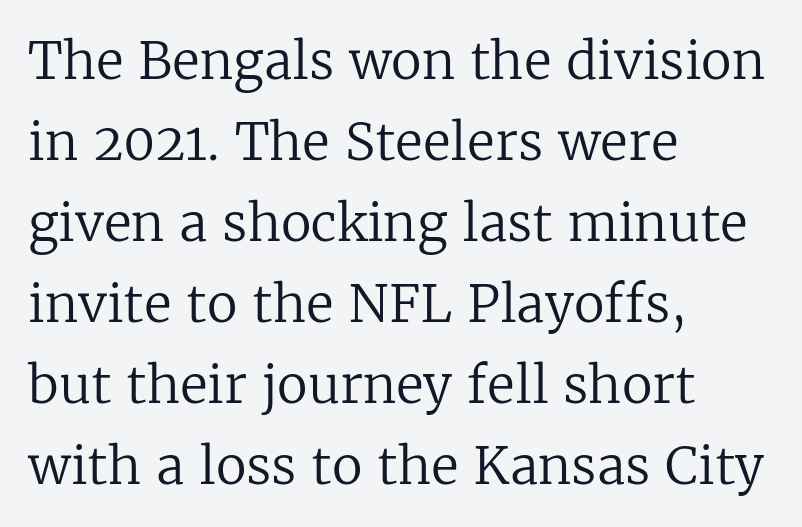
The image shows 51 px regular-weight serif type, upright; set left-aligned, normal line spacing (1.59x), normal letter spacing, not underlined; low stroke contrast and a medium x-height.
